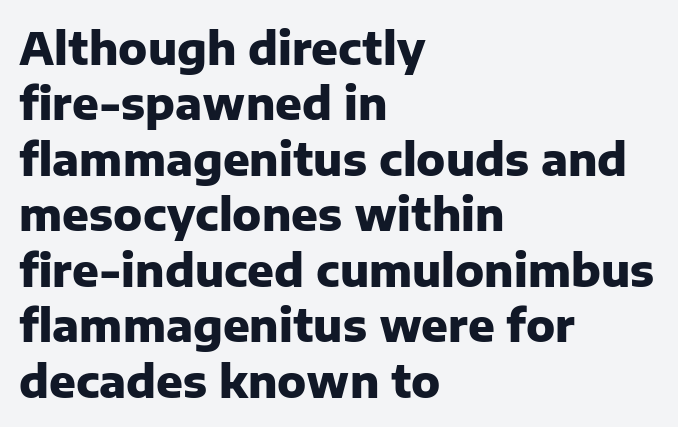
The image shows 44 px heavy sans-serif type, upright; set left-aligned, normal line spacing (1.26x), normal letter spacing, not underlined; low stroke contrast and a medium x-height.
